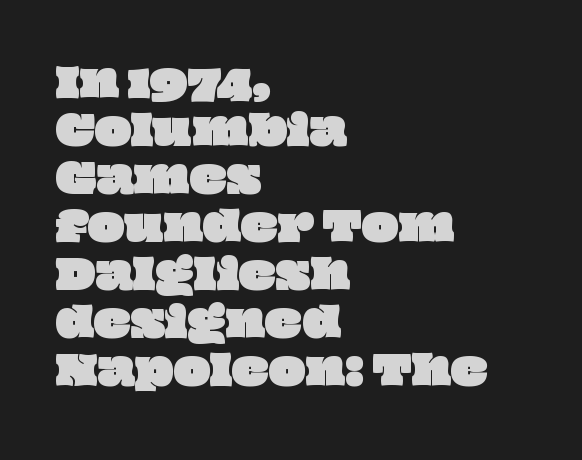
{"width": "wide", "stroke_contrast": "low", "x_height": "large", "monospaced": "no", "underline": "no", "align": "left", "line_spacing_ratio": 1.23, "letter_spacing": "normal", "letter_spacing_em": 0.0, "glyph_px": 39}
